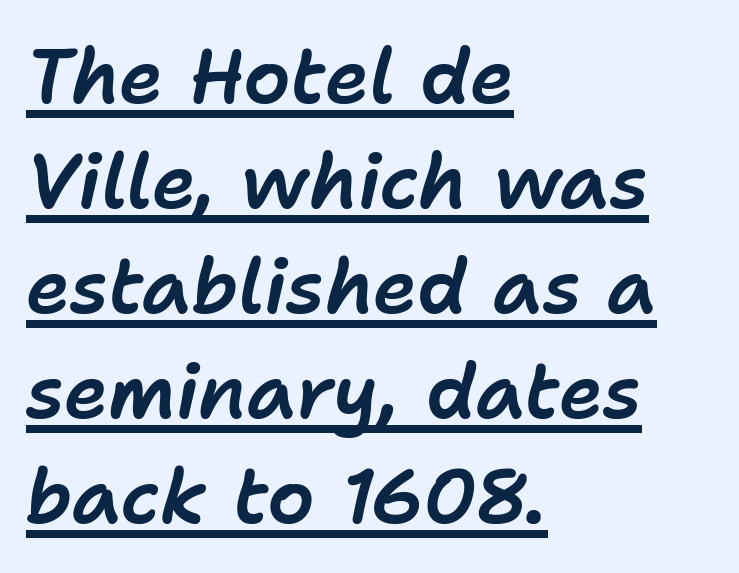
{"italic": "yes", "lean": "right", "slant_degrees": 11, "width": "normal", "stroke_contrast": "low", "x_height": "medium", "monospaced": "no", "underline": "yes", "align": "left", "line_spacing": "normal", "line_spacing_ratio": 1.4, "letter_spacing": "normal", "letter_spacing_em": 0.0, "glyph_px": 75}
